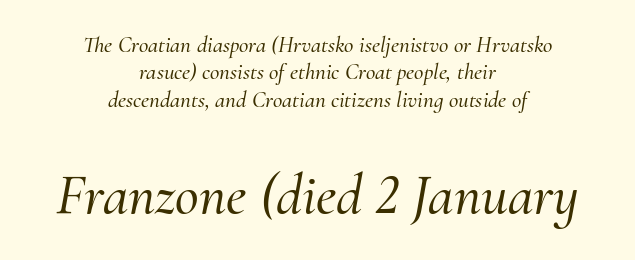
{"serif": "yes", "italic": "yes", "lean": "right", "slant_degrees": 10, "width": "normal", "stroke_contrast": "medium", "x_height": "small", "monospaced": "no", "underline": "no", "align": "center", "line_spacing_ratio": 1.19, "letter_spacing": "normal", "letter_spacing_em": 0.0, "larger_block": "second", "size_ratio": 2.52, "glyph_px": 58}
